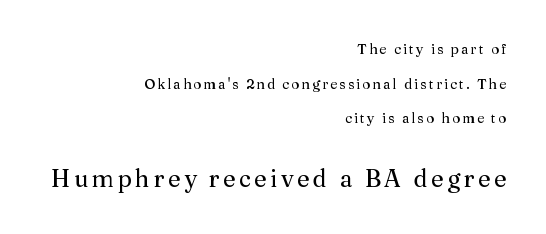
The image shows 24 px text type, upright; set right-aligned, loose line spacing (2.47x), not underlined; the second (bottom) block is 1.71x larger.
